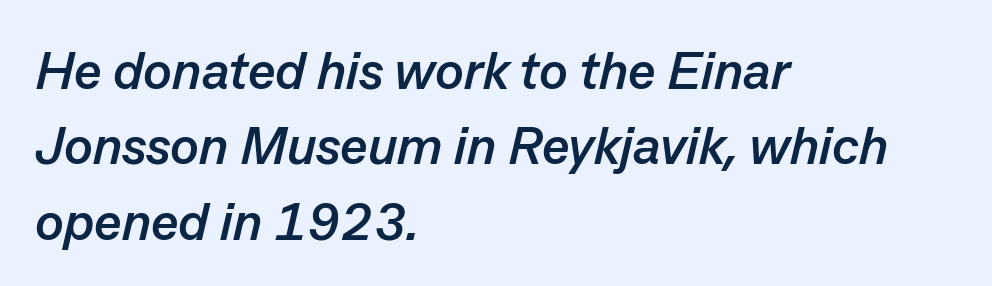
{"italic": "yes", "lean": "right", "slant_degrees": 13, "bold": "yes", "weight": "semibold", "width": "normal", "stroke_contrast": "low", "x_height": "medium", "monospaced": "no", "underline": "no", "align": "left", "line_spacing": "normal", "line_spacing_ratio": 1.42, "letter_spacing": "normal", "letter_spacing_em": 0.0, "glyph_px": 53}
